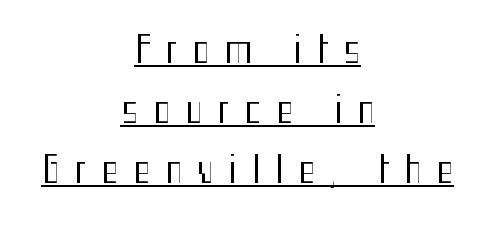
The image shows 36 px regular-weight, condensed sans-serif type, upright; set centered, normal line spacing (1.66x), unusually wide letter spacing (+0.42 em), underlined; medium stroke contrast and a medium x-height.
